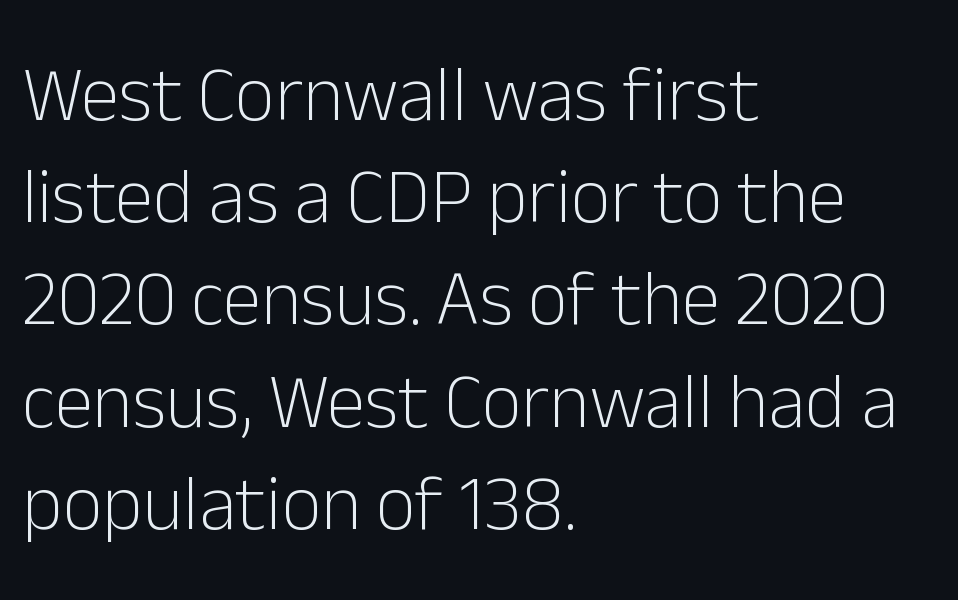
Q: Is the text bold? A: No.
Q: Is the text italic (slanted)? A: No, it is upright.
Q: Is the typeface a serif or a sans-serif typeface? A: Sans-serif.
Q: Is the text underlined? A: No.
Q: How is the paragraph aligned? A: Left-aligned.
Q: Is the spacing between letters normal or unusually wide? A: Normal.
Q: Is the spacing between lines tight, normal or loose? A: Normal.
Q: Width (condensed, normal, or wide)? A: Normal.
Q: Stroke contrast? A: Low.
Q: x-height? A: Medium.
Q: Monospaced? A: No.
